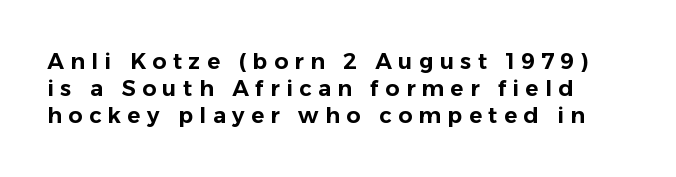
Q: Is the text italic (slanted)? A: No, it is upright.
Q: Is the text underlined? A: No.
Q: Is the spacing between letters normal or unusually wide? A: Unusually wide.
